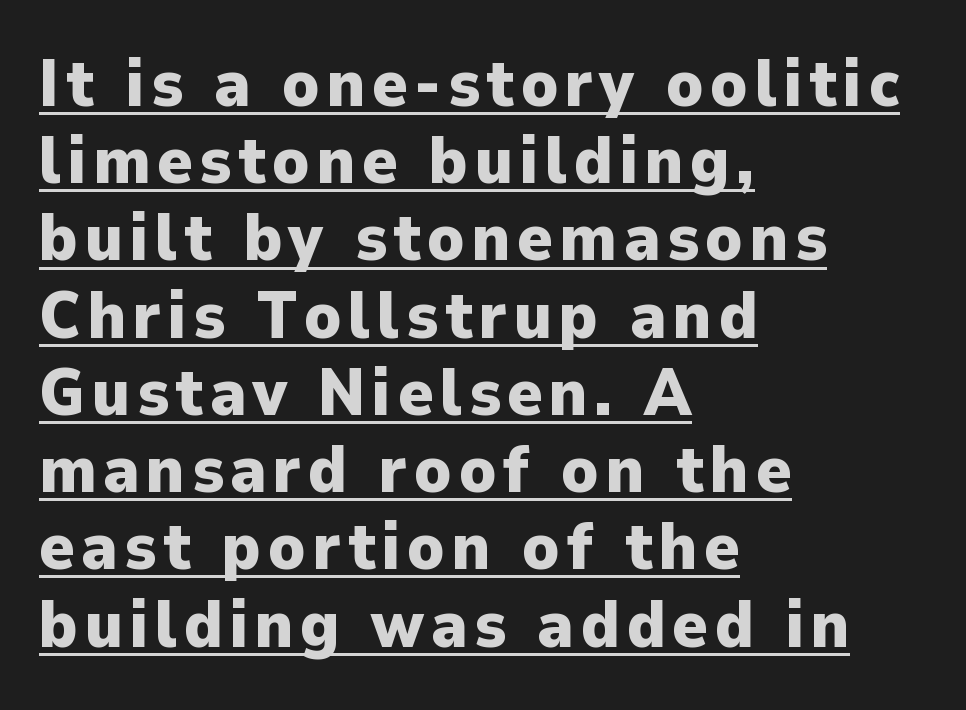
{"serif": "no", "italic": "no", "bold": "yes", "weight": "heavy", "width": "normal", "stroke_contrast": "low", "x_height": "medium", "monospaced": "no", "underline": "yes", "align": "left", "line_spacing_ratio": 1.17, "glyph_px": 66}
